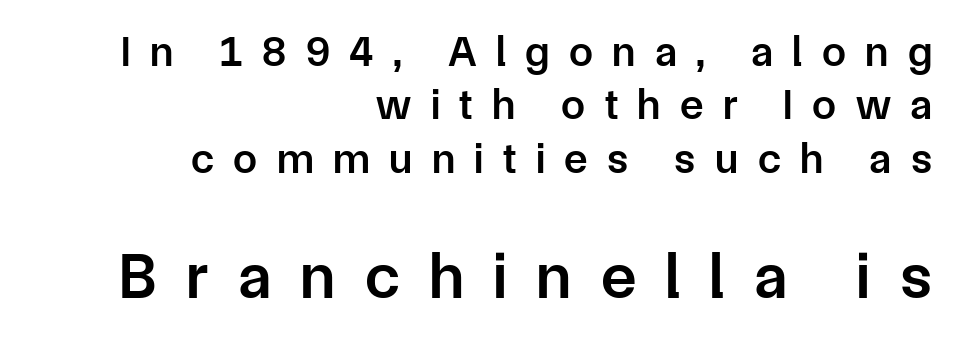
{"serif": "no", "italic": "no", "bold": "semi", "weight": "semibold", "width": "normal", "stroke_contrast": "low", "x_height": "medium", "monospaced": "no", "underline": "no", "align": "right", "line_spacing_ratio": 1.24, "letter_spacing": "wide", "letter_spacing_em": 0.45, "larger_block": "second", "size_ratio": 1.51, "glyph_px": 65}
